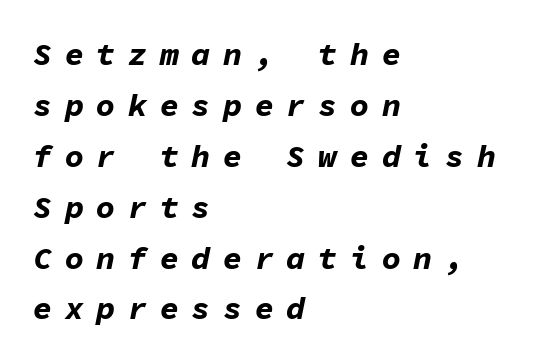
The image shows 32 px bold type, italic (leaning right), monospaced; set left-aligned, normal line spacing (1.59x), unusually wide letter spacing (+0.39 em), not underlined; low stroke contrast and a medium x-height.
